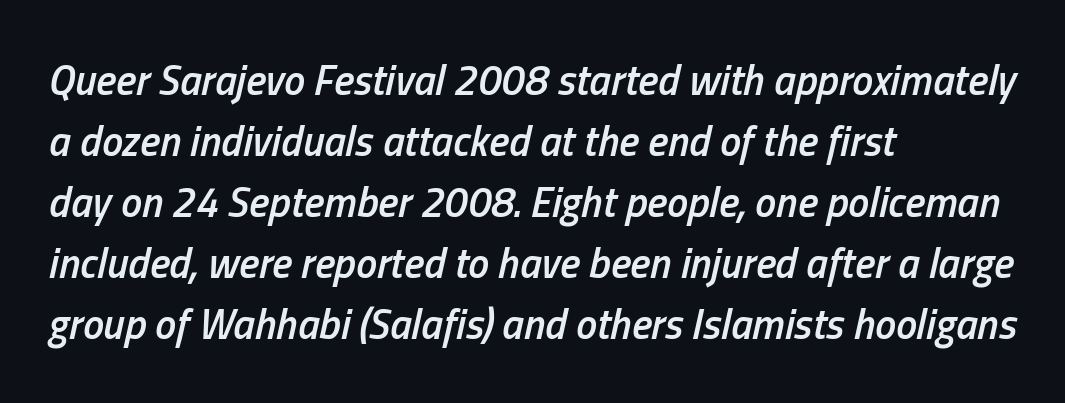
The rendering anchors every line to the left-hand side. You could not count columns in this text — the font is proportionally spaced. Students, observe: this is what conventionally led text looks like. The whole block is typeset with a tilt. Decoration check: the copy has no underline.
